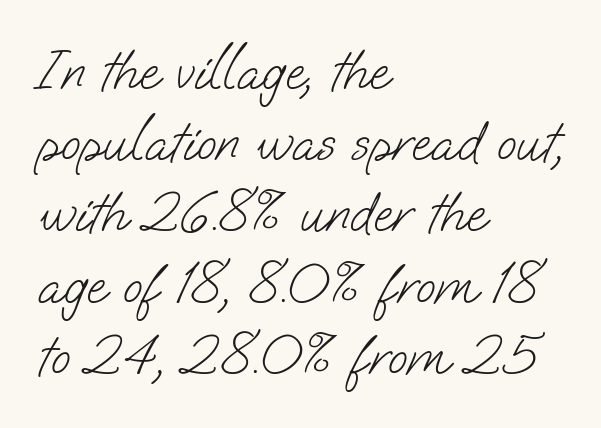
The image shows 57 px light sans-serif type; set left-aligned, normal line spacing (1.25x), normal letter spacing, not underlined; low stroke contrast and a small x-height.
